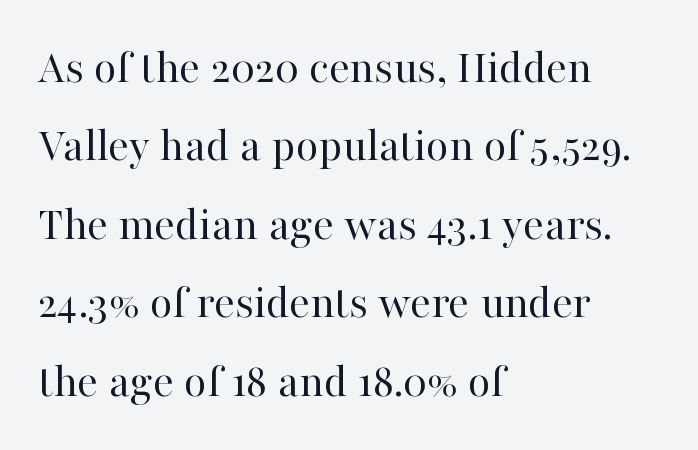
The image shows 49 px regular-weight serif type, upright; set left-aligned, normal line spacing (1.6x), normal letter spacing, not underlined; high stroke contrast and a medium x-height.
